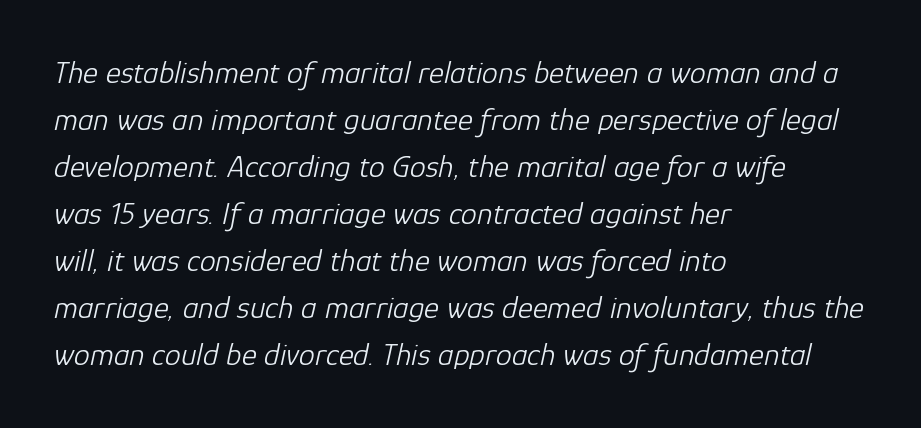
{"italic": "yes", "lean": "right", "slant_degrees": 12, "bold": "no", "weight": "light", "width": "normal", "stroke_contrast": "low", "x_height": "medium", "monospaced": "no", "underline": "no", "align": "left", "line_spacing": "normal", "line_spacing_ratio": 1.47, "letter_spacing": "normal", "letter_spacing_em": 0.0, "glyph_px": 32}
